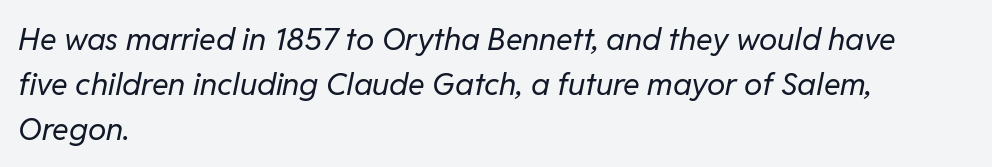
{"italic": "yes", "lean": "right", "slant_degrees": 11, "bold": "no", "weight": "regular", "width": "normal", "stroke_contrast": "low", "x_height": "medium", "monospaced": "no", "underline": "no", "align": "left", "line_spacing": "normal", "line_spacing_ratio": 1.45, "letter_spacing": "normal", "letter_spacing_em": 0.0, "glyph_px": 31}
